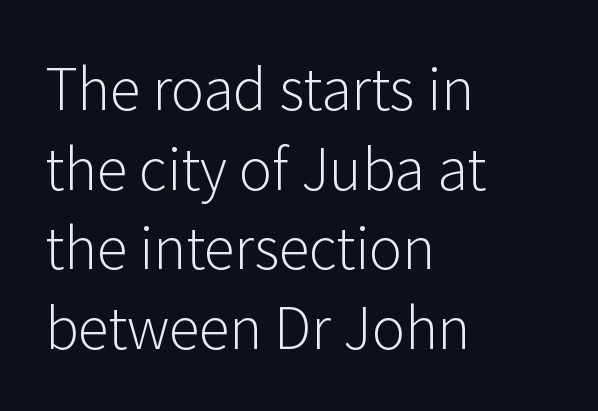
The image shows 56 px light sans-serif type, upright; set left-aligned, normal line spacing (1.42x), normal letter spacing, not underlined; low stroke contrast and a medium x-height.
